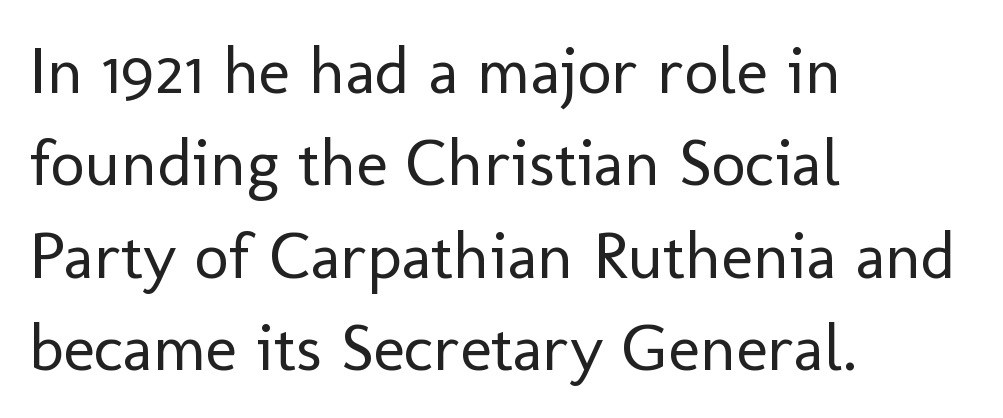
Is there much room between lines? A standard amount, neither cramped nor airy. A clean baseline with only descenders dipping below it. Character widths vary here, with narrow letters taking less room than wide ones. In terms of posture, this sample is upright.
